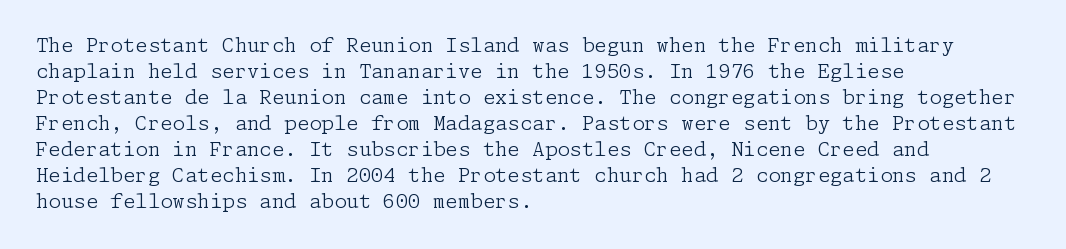
{"italic": "no", "bold": "no", "underline": "no", "align": "left", "line_spacing": "normal", "line_spacing_ratio": 1.3, "letter_spacing": "normal", "letter_spacing_em": 0.0, "glyph_px": 20}
